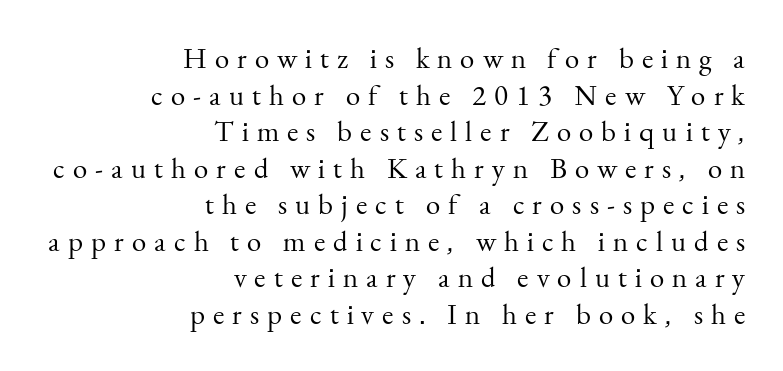
Q: Is the text bold? A: No.
Q: Is the text italic (slanted)? A: No, it is upright.
Q: Is the typeface a serif or a sans-serif typeface? A: Serif.
Q: Is the text underlined? A: No.
Q: How is the paragraph aligned? A: Right-aligned.
Q: Is the spacing between letters normal or unusually wide? A: Unusually wide.
Q: Is the spacing between lines tight, normal or loose? A: Normal.
Q: Width (condensed, normal, or wide)? A: Normal.
Q: Stroke contrast? A: Medium.
Q: x-height? A: Small.
Q: Monospaced? A: No.
